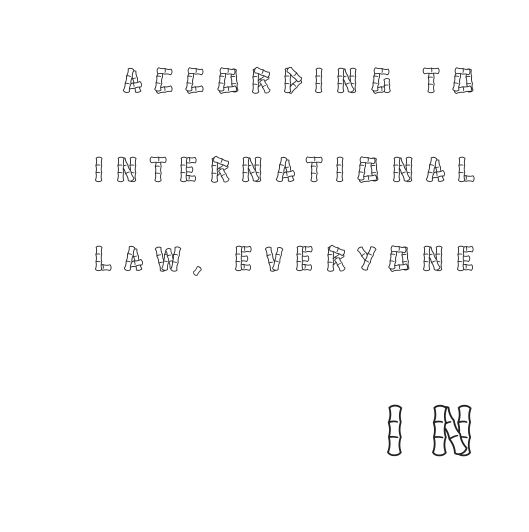
The image shows 73 px condensed type, upright; set right-aligned, loose line spacing (2.47x), unusually wide letter spacing (+0.35 em), not underlined; the second (bottom) block is 2.03x larger; a large x-height.
